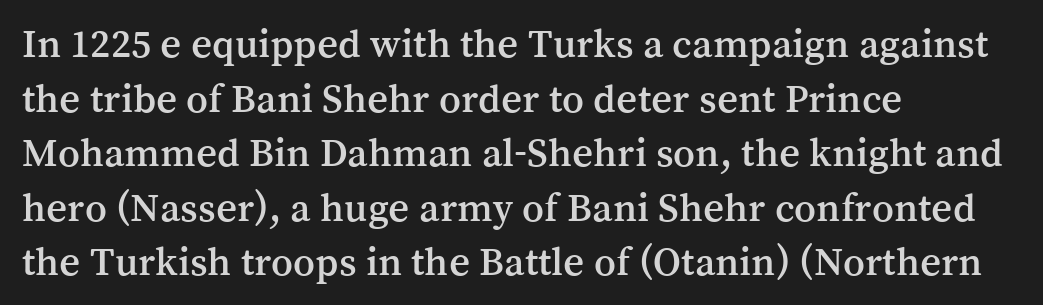
Is the letter spacing exaggerated? No — it looks like the ordinary default. Leftover space on each line is placed entirely after the last word. Old-style or modern, the face here clearly has serifs. Character widths vary here, with narrow letters taking less room than wide ones. This rendering features lettering with no underline. Whoever set this chose a conventional vertical rhythm.
